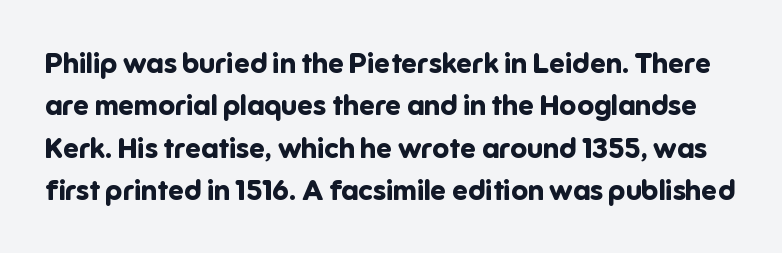
The image shows 28 px bold sans-serif type, upright; set normal line spacing (1.51x), normal letter spacing, not underlined; low stroke contrast and a medium x-height.
